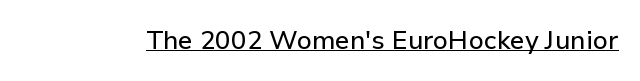
Posture: vertical. Is the letter spacing exaggerated? No — it looks like the ordinary default. These characters rest on top of a visible drawn line.
